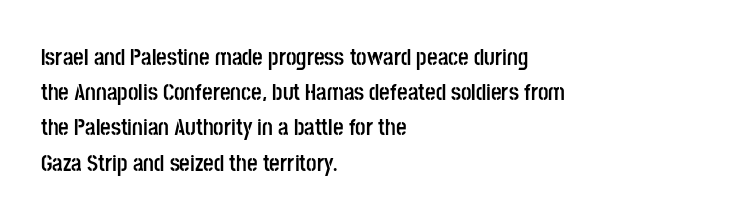
Each new line begins a customary step beneath the previous one. This rendering leaves character spacing at its baseline value. The lettering stays uniformly vertical, giving the passage a roman look. This rendering features lettering with no underline. A student would call this left alignment; a typographer would say flush left, rag right. Is the type bold? Yes — the strokes are clearly thick and heavy.
